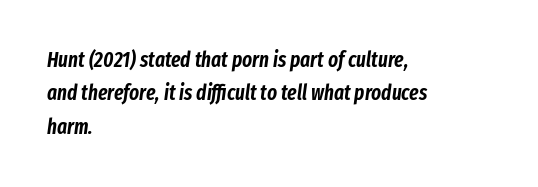
The image shows 21 px text type, italic (leaning right); set left-aligned, normal line spacing (1.59x), normal letter spacing, not underlined.
